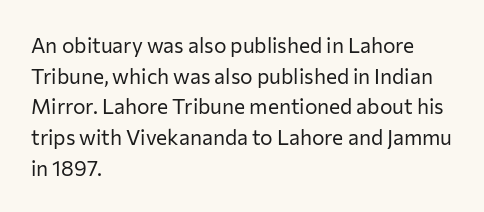
{"italic": "no", "bold": "no", "underline": "no", "align": "left", "line_spacing": "normal", "line_spacing_ratio": 1.46, "letter_spacing": "normal", "letter_spacing_em": 0.0, "glyph_px": 21}
